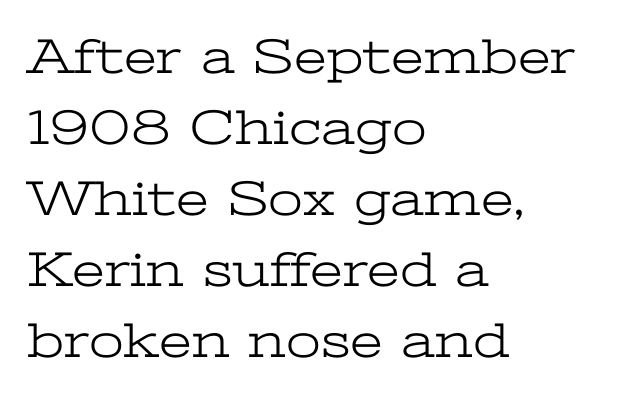
Q: Is the text bold? A: No.
Q: Is the text italic (slanted)? A: No, it is upright.
Q: Is the typeface a serif or a sans-serif typeface? A: Serif.
Q: Is the text underlined? A: No.
Q: How is the paragraph aligned? A: Left-aligned.
Q: Is the spacing between letters normal or unusually wide? A: Normal.
Q: Is the spacing between lines tight, normal or loose? A: Normal.
Q: Width (condensed, normal, or wide)? A: Wide.
Q: Stroke contrast? A: Low.
Q: x-height? A: Medium.
Q: Monospaced? A: No.
